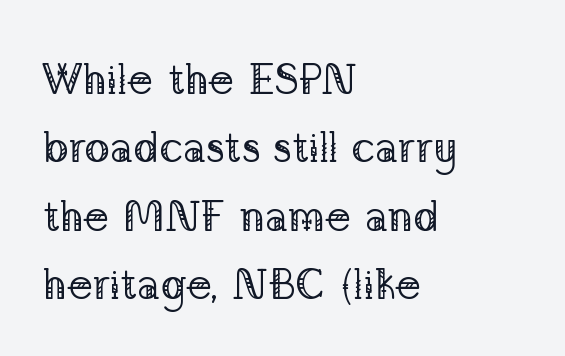
The image shows 43 px regular-weight serif type, upright; set left-aligned, normal line spacing (1.59x), normal letter spacing, not underlined; low stroke contrast and a medium x-height.
